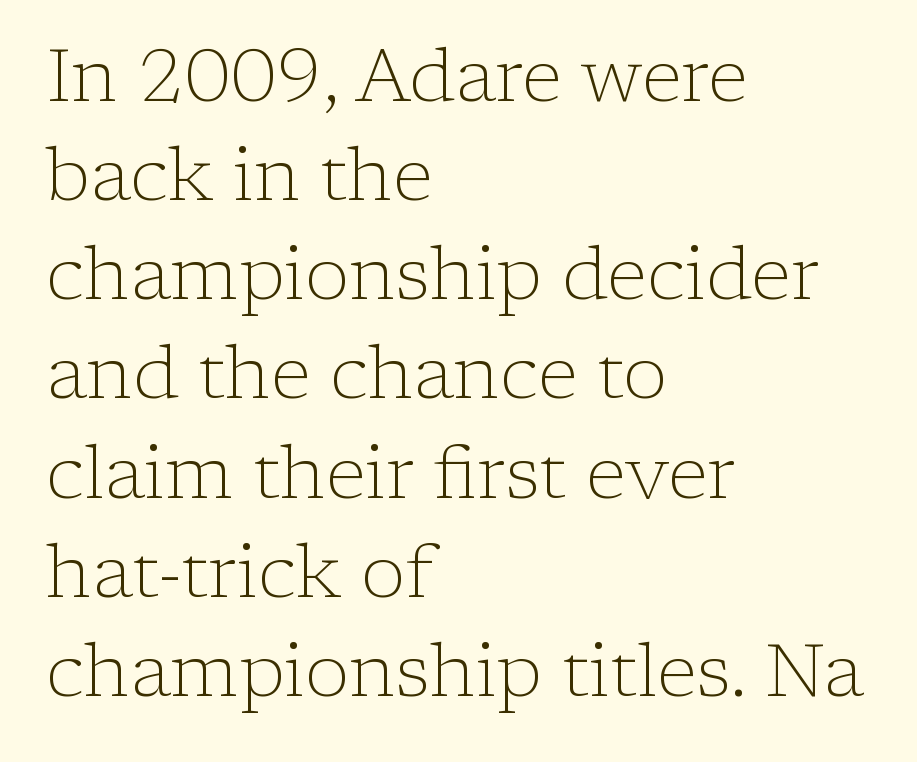
Q: Is the text bold? A: No.
Q: Is the text italic (slanted)? A: No, it is upright.
Q: Is the typeface a serif or a sans-serif typeface? A: Serif.
Q: Is the text underlined? A: No.
Q: How is the paragraph aligned? A: Left-aligned.
Q: Is the spacing between letters normal or unusually wide? A: Normal.
Q: Is the spacing between lines tight, normal or loose? A: Normal.
Q: Width (condensed, normal, or wide)? A: Normal.
Q: Stroke contrast? A: Low.
Q: x-height? A: Medium.
Q: Monospaced? A: No.
